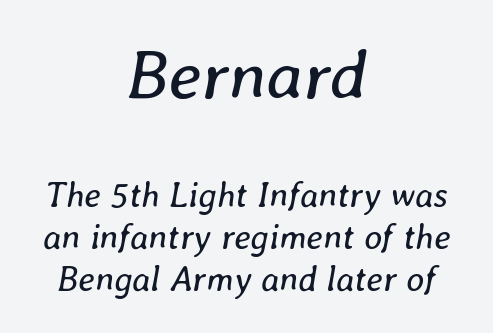
The image shows 70 px regular-weight type, italic (leaning right); set centered, line spacing 1.21x, normal letter spacing, not underlined; the first (top) block is 2.0x larger; low stroke contrast and a medium x-height.
